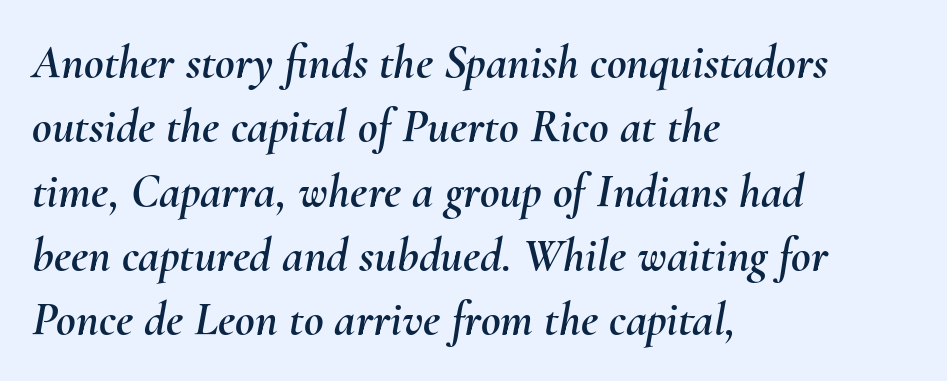
The image shows 48 px text type, italic (leaning right); set left-aligned, normal line spacing (1.34x), normal letter spacing, not underlined; medium stroke contrast and a small x-height.
